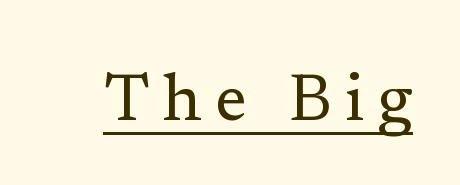
{"serif": "yes", "italic": "no", "bold": "no", "weight": "regular", "width": "normal", "stroke_contrast": "low", "x_height": "medium", "monospaced": "no", "underline": "yes", "letter_spacing": "wide", "letter_spacing_em": 0.2, "glyph_px": 66}
